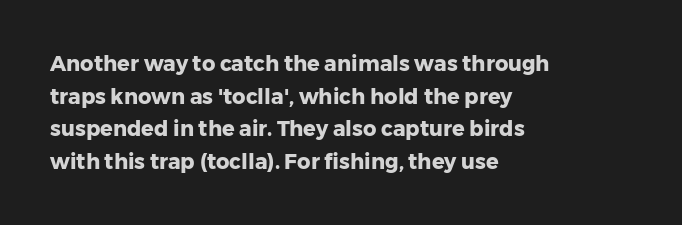
Q: Is the text bold? A: Yes.
Q: Is the text italic (slanted)? A: No, it is upright.
Q: Is the text underlined? A: No.
Q: How is the paragraph aligned? A: Left-aligned.
Q: Is the spacing between letters normal or unusually wide? A: Normal.
Q: Is the spacing between lines tight, normal or loose? A: Normal.
